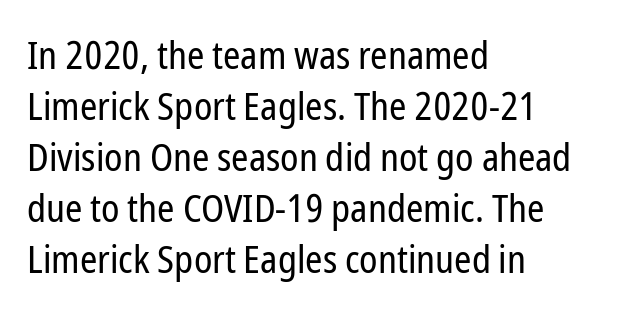
The image shows 39 px regular-weight, condensed sans-serif type, upright; set left-aligned, normal line spacing (1.31x), normal letter spacing, not underlined; low stroke contrast and a medium x-height.
